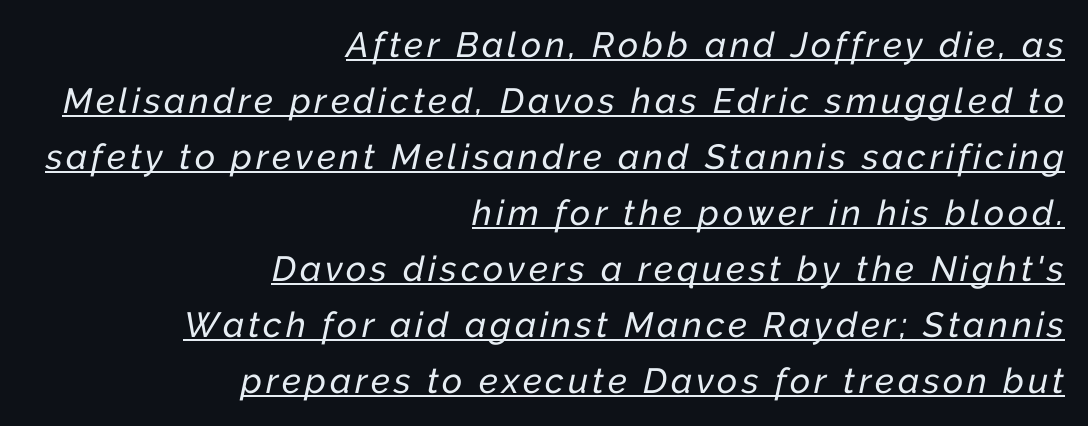
{"italic": "yes", "lean": "right", "slant_degrees": 12, "width": "normal", "stroke_contrast": "low", "x_height": "medium", "monospaced": "no", "underline": "yes", "align": "right", "line_spacing": "normal", "line_spacing_ratio": 1.6, "glyph_px": 35}
